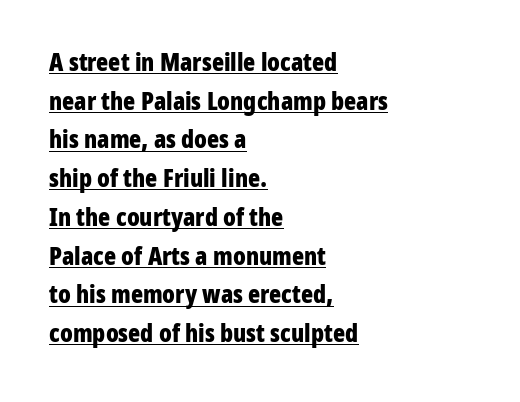
Q: Is the text bold? A: Yes.
Q: Is the text italic (slanted)? A: No, it is upright.
Q: Is the text underlined? A: Yes.
Q: How is the paragraph aligned? A: Left-aligned.
Q: Is the spacing between letters normal or unusually wide? A: Normal.
Q: Is the spacing between lines tight, normal or loose? A: Normal.
